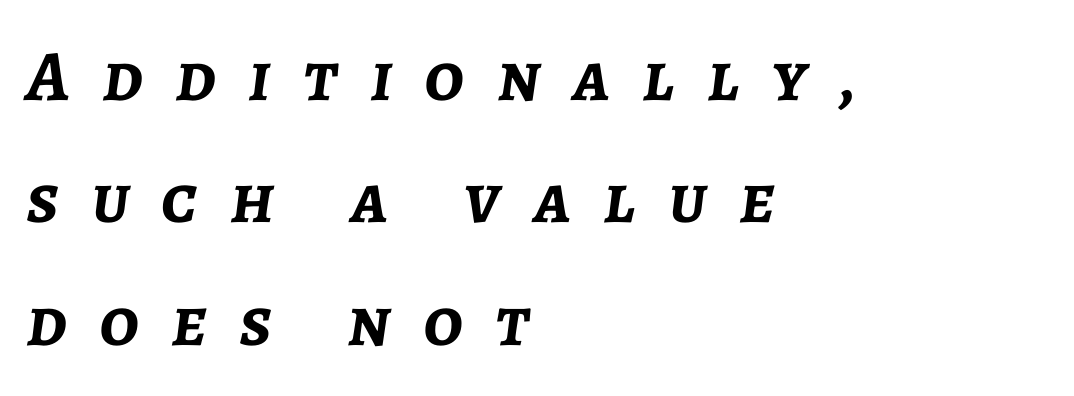
Q: Is the text bold? A: Yes.
Q: Is the text italic (slanted)? A: Yes, it leans right by about 7 degrees.
Q: Is the text underlined? A: No.
Q: How is the paragraph aligned? A: Left-aligned.
Q: Is the spacing between letters normal or unusually wide? A: Unusually wide.
Q: Is the spacing between lines tight, normal or loose? A: Normal.
Q: Width (condensed, normal, or wide)? A: Normal.
Q: Stroke contrast? A: Low.
Q: x-height? A: Medium.
Q: Monospaced? A: No.
